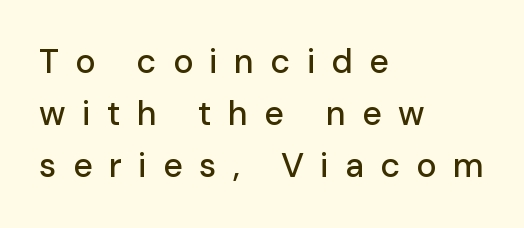
{"serif": "no", "italic": "no", "width": "normal", "stroke_contrast": "low", "x_height": "medium", "monospaced": "no", "underline": "no", "align": "left", "line_spacing": "normal", "line_spacing_ratio": 1.53, "letter_spacing": "wide", "letter_spacing_em": 0.48, "glyph_px": 34}
